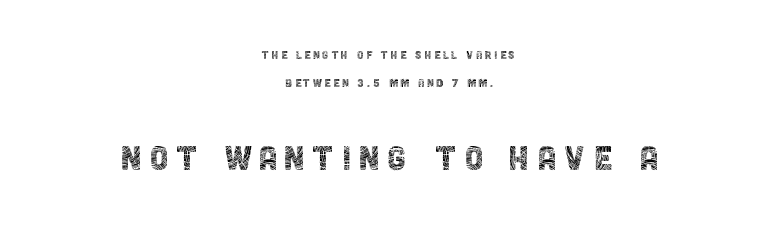
{"serif": "no", "italic": "no", "bold": "no", "weight": "thin", "width": "condensed", "x_height": "large", "monospaced": "no", "underline": "no", "align": "center", "line_spacing": "loose", "line_spacing_ratio": 1.97, "larger_block": "second", "size_ratio": 3.0, "glyph_px": 42}
